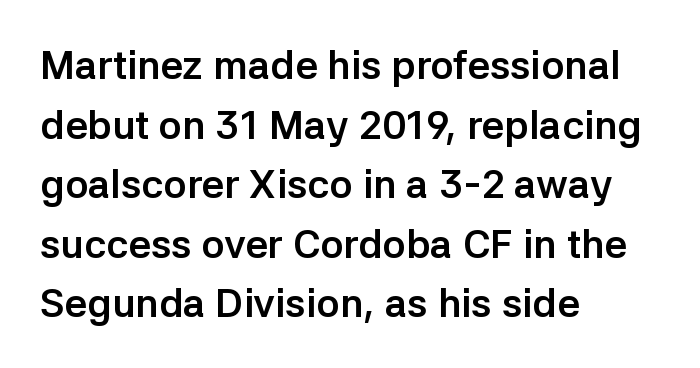
The letters stand straight up with perfectly vertical stems. A bare baseline throughout the passage. The face used here is rendered with its standard letterfit. One-word summary of the alignment: left. The letters advance in unequal steps, a hallmark of proportional type.
